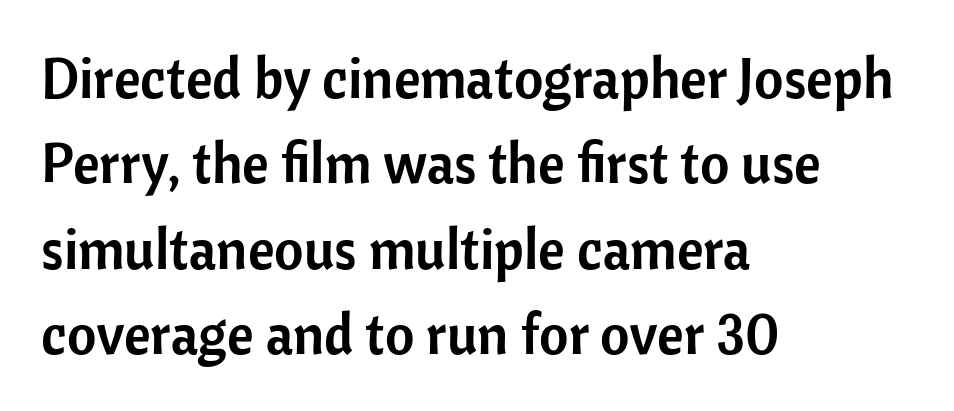
Any mark beneath the type? The region is blank. Notice how descenders clear the ascenders below comfortably — that's standard leading. To sum up the face: it is a sans, with no serifs. This sample has the flowing, uneven cadence of proportional lettering. Posture: vertical. Left-aligned paragraph, ragged on the right.
